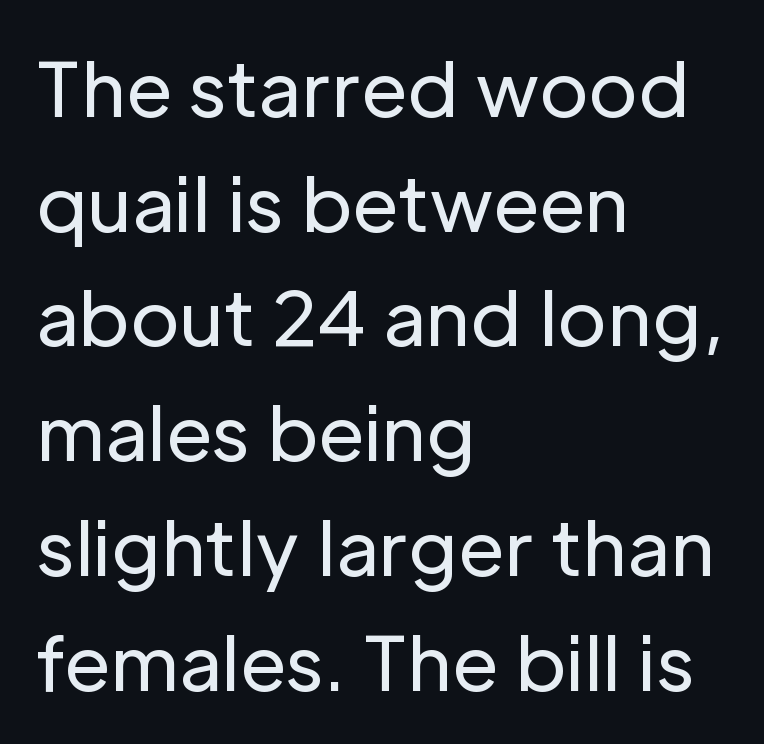
{"serif": "no", "italic": "no", "bold": "no", "weight": "regular", "width": "normal", "stroke_contrast": "low", "x_height": "medium", "monospaced": "no", "underline": "no", "align": "left", "line_spacing": "normal", "line_spacing_ratio": 1.53, "letter_spacing": "normal", "letter_spacing_em": 0.0, "glyph_px": 75}
